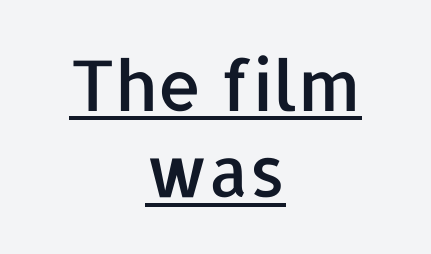
Descenders here cross a horizontal rule under the line. Caption: multi-line text, centered on the measure. Quick note: not italic, upright. Do the characters align in a grid? No, the font is proportional.
